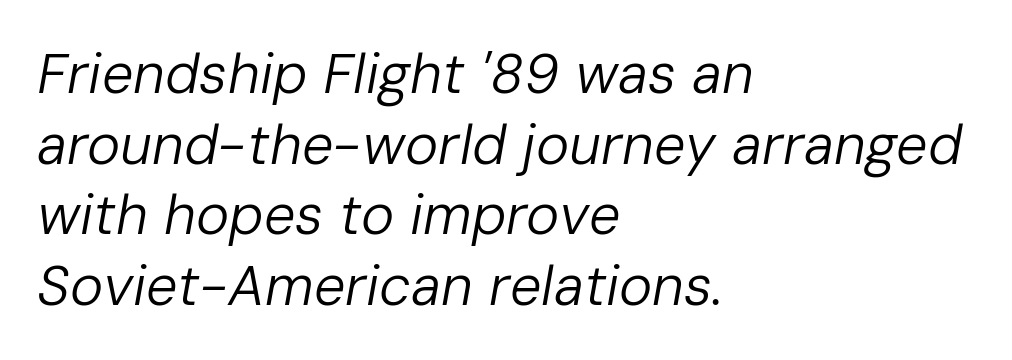
Q: Is the text bold? A: No.
Q: Is the text italic (slanted)? A: Yes, it leans right by about 10 degrees.
Q: Is the text underlined? A: No.
Q: How is the paragraph aligned? A: Left-aligned.
Q: Is the spacing between letters normal or unusually wide? A: Normal.
Q: Is the spacing between lines tight, normal or loose? A: Normal.
Q: Width (condensed, normal, or wide)? A: Normal.
Q: Stroke contrast? A: Low.
Q: x-height? A: Medium.
Q: Monospaced? A: No.
